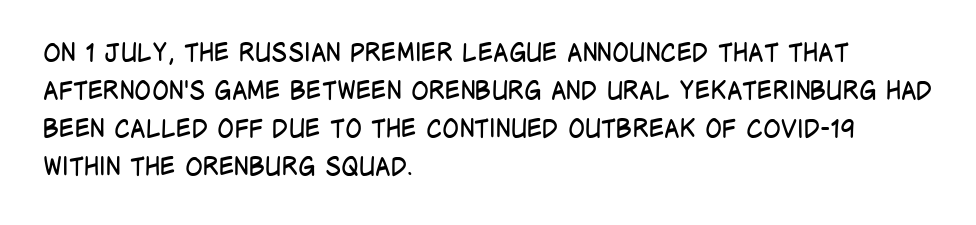
The image shows 25 px text type, upright; set left-aligned, normal line spacing (1.52x), normal letter spacing, not underlined.
